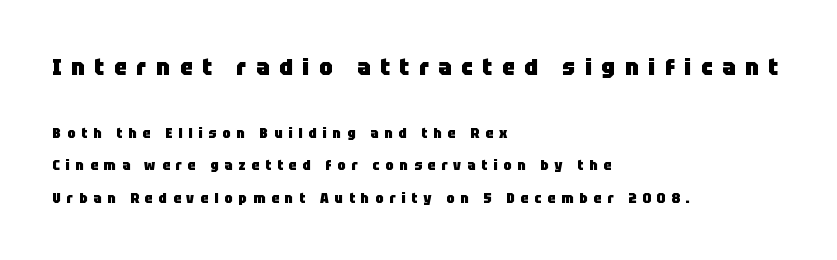
Q: Is the text bold? A: Yes.
Q: Is the text italic (slanted)? A: No, it is upright.
Q: Is the text underlined? A: No.
Q: How is the paragraph aligned? A: Left-aligned.
Q: Is the spacing between letters normal or unusually wide? A: Unusually wide.
Q: Is the spacing between lines tight, normal or loose? A: Loose.
Q: Which block of text is set in a larger size, the first (top) or the second (bottom)? A: The first (top) one.
